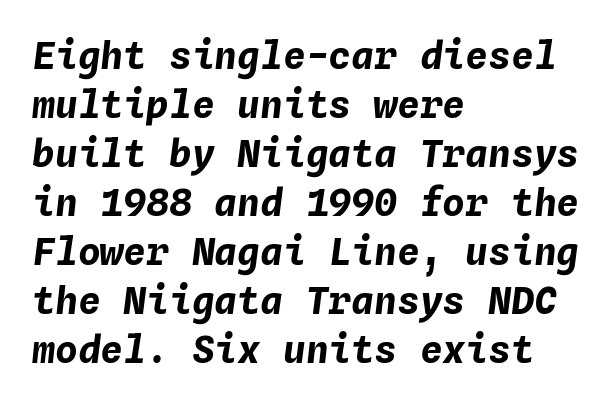
Q: Is the text bold? A: Yes.
Q: Is the text italic (slanted)? A: Yes, it leans right by about 4 degrees.
Q: Is the text underlined? A: No.
Q: How is the paragraph aligned? A: Left-aligned.
Q: Is the spacing between letters normal or unusually wide? A: Normal.
Q: Is the spacing between lines tight, normal or loose? A: Normal.
Q: Width (condensed, normal, or wide)? A: Normal.
Q: Stroke contrast? A: Low.
Q: x-height? A: Medium.
Q: Monospaced? A: Yes.
